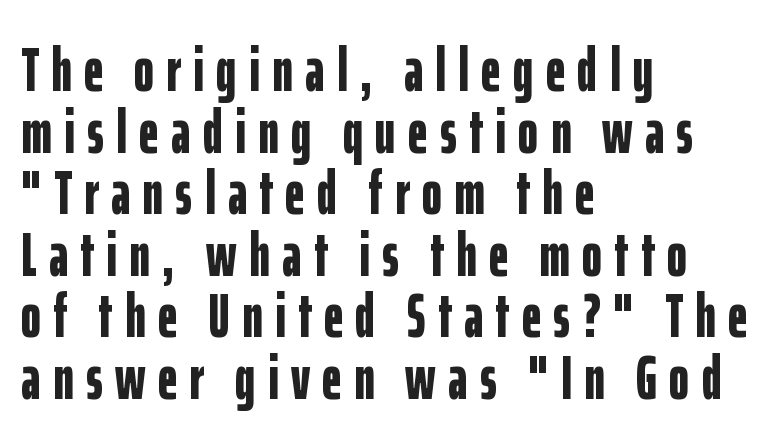
Q: Is the text bold? A: Yes.
Q: Is the text italic (slanted)? A: No, it is upright.
Q: Is the typeface a serif or a sans-serif typeface? A: Sans-serif.
Q: Is the text underlined? A: No.
Q: How is the paragraph aligned? A: Left-aligned.
Q: Is the spacing between letters normal or unusually wide? A: Unusually wide.
Q: Is the spacing between lines tight, normal or loose? A: Tight.
Q: Width (condensed, normal, or wide)? A: Condensed.
Q: Stroke contrast? A: Low.
Q: x-height? A: Medium.
Q: Monospaced? A: No.
